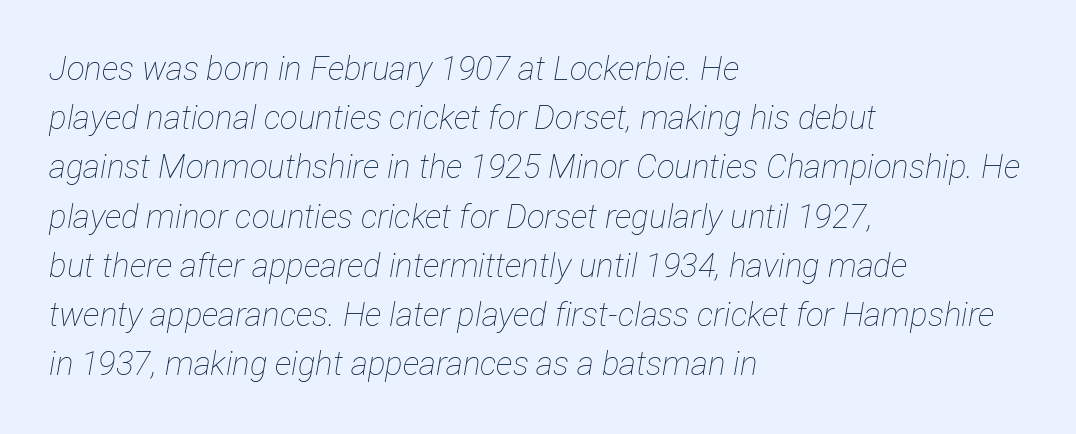
The image shows 33 px thin, condensed type, italic (leaning right); set left-aligned, normal line spacing (1.49x), normal letter spacing, not underlined; low stroke contrast and a medium x-height.
